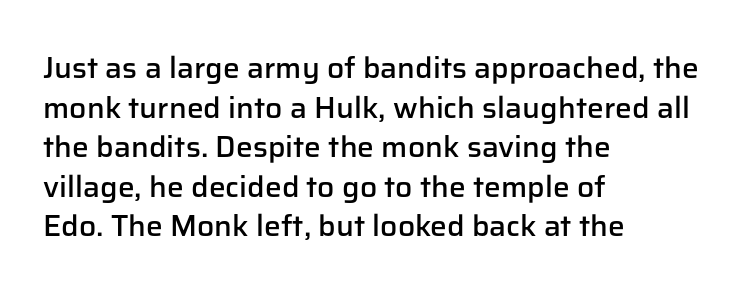
Q: Is the text bold? A: Semi-bold.
Q: Is the text italic (slanted)? A: No, it is upright.
Q: Is the typeface a serif or a sans-serif typeface? A: Sans-serif.
Q: Is the text underlined? A: No.
Q: How is the paragraph aligned? A: Left-aligned.
Q: Is the spacing between letters normal or unusually wide? A: Normal.
Q: Is the spacing between lines tight, normal or loose? A: Normal.
Q: Width (condensed, normal, or wide)? A: Normal.
Q: Stroke contrast? A: Low.
Q: x-height? A: Medium.
Q: Monospaced? A: No.
